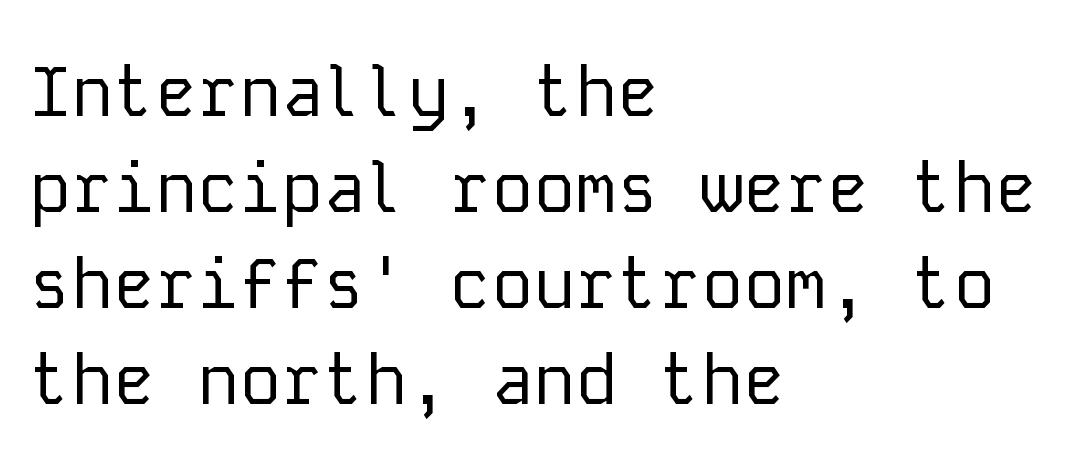
Spacing verdict: monospaced, one width for all characters. The designer left line spacing at the default. The baseline area is clear. Characters follow at the spacing the type designer built in.
